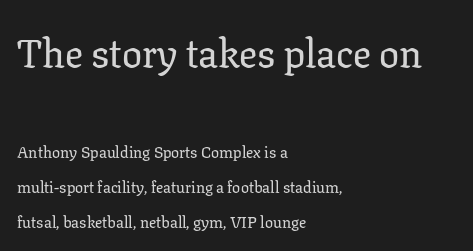
The image shows 40 px serif type, upright; set left-aligned, loose line spacing (2.2x), normal letter spacing, not underlined; the first (top) block is 2.5x larger; low stroke contrast and a medium x-height.
